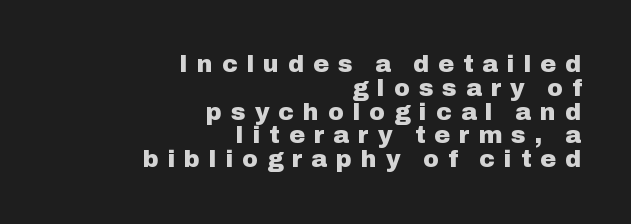
The image shows 24 px bold type, upright; set right-aligned, tight line spacing (0.99x), unusually wide letter spacing (+0.37 em), not underlined.
